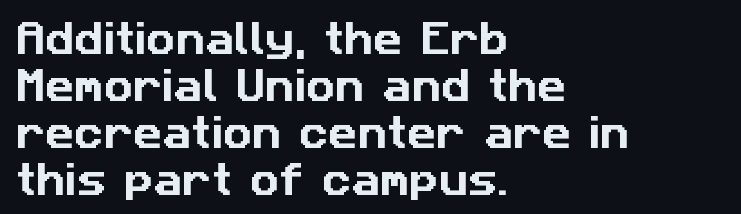
{"serif": "no", "width": "normal", "stroke_contrast": "low", "x_height": "medium", "monospaced": "no", "underline": "no", "align": "left", "line_spacing": "normal", "line_spacing_ratio": 1.31, "letter_spacing": "normal", "letter_spacing_em": 0.0, "glyph_px": 36}
